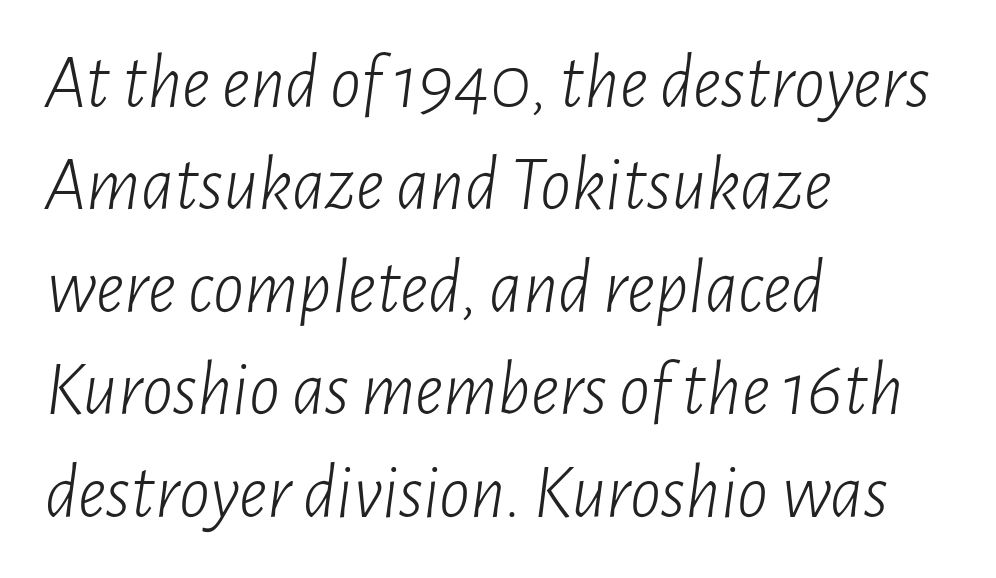
{"italic": "yes", "lean": "right", "slant_degrees": 7, "bold": "no", "weight": "light", "width": "condensed", "stroke_contrast": "low", "x_height": "medium", "monospaced": "no", "underline": "no", "align": "left", "line_spacing": "normal", "line_spacing_ratio": 1.33, "letter_spacing": "normal", "letter_spacing_em": 0.0, "glyph_px": 77}
